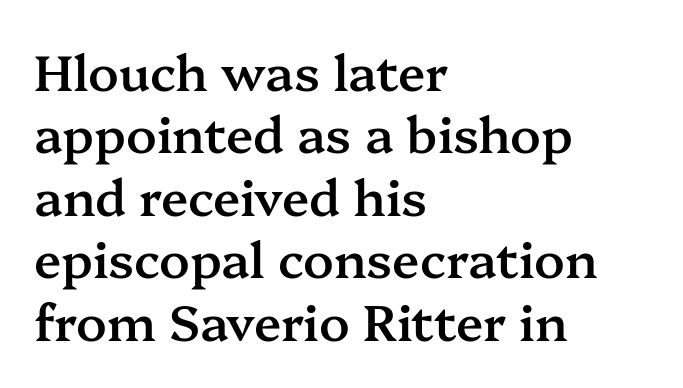
Q: Is the text bold? A: Semi-bold.
Q: Is the text italic (slanted)? A: No, it is upright.
Q: Is the typeface a serif or a sans-serif typeface? A: Serif.
Q: Is the text underlined? A: No.
Q: How is the paragraph aligned? A: Left-aligned.
Q: Is the spacing between letters normal or unusually wide? A: Normal.
Q: Is the spacing between lines tight, normal or loose? A: Normal.
Q: Width (condensed, normal, or wide)? A: Normal.
Q: Stroke contrast? A: Medium.
Q: x-height? A: Medium.
Q: Monospaced? A: No.
